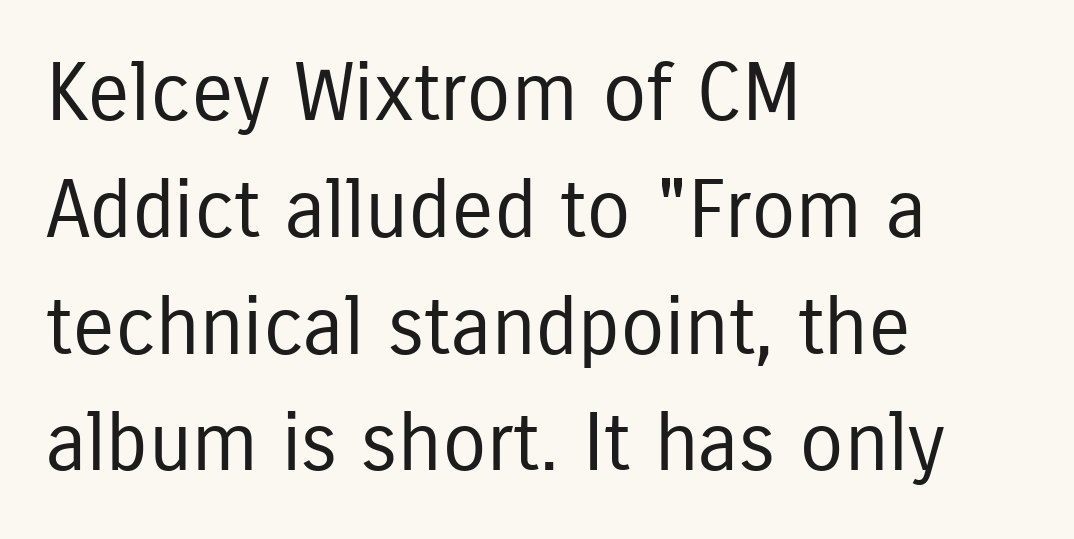
Letters have the restrained weight of plain body copy at most. Unmarked baselines from the first word to the last. Typographically, this falls in the sans-serif category. Students, observe: this is what conventionally led text looks like. Typeset ragged right — the left edge is the straight one.
